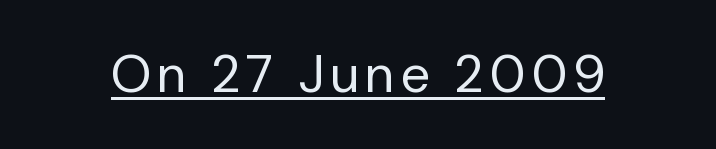
The image shows 52 px regular-weight sans-serif type, upright; set underlined; low stroke contrast and a medium x-height.
